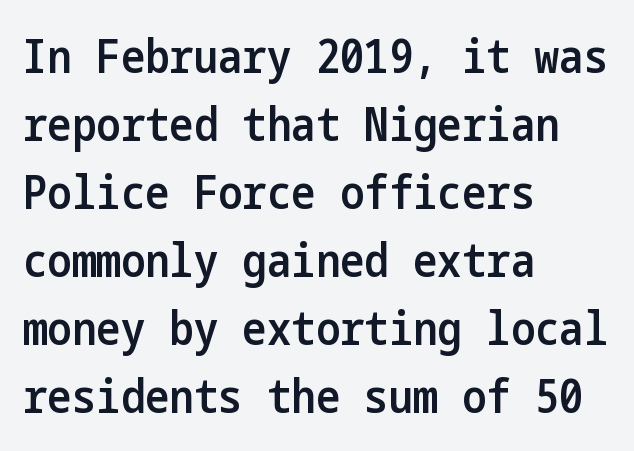
Q: Is the text bold? A: Semi-bold.
Q: Is the text italic (slanted)? A: No, it is upright.
Q: Is the typeface a serif or a sans-serif typeface? A: Sans-serif.
Q: Is the text underlined? A: No.
Q: How is the paragraph aligned? A: Left-aligned.
Q: Is the spacing between letters normal or unusually wide? A: Normal.
Q: Is the spacing between lines tight, normal or loose? A: Normal.
Q: Width (condensed, normal, or wide)? A: Condensed.
Q: Stroke contrast? A: Low.
Q: x-height? A: Medium.
